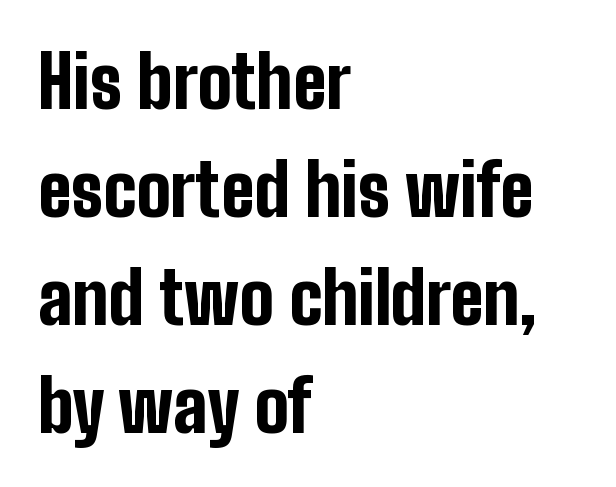
Nope, no serifs anywhere on these letters. Character widths vary here, with narrow letters taking less room than wide ones. The lettering stays uniformly vertical, giving the passage a roman look. Horizontal alignment here is leftward, the default for most running prose. This sample keeps an unexceptional amount of space between lines. Only glyphs here, with clear space below each row.
